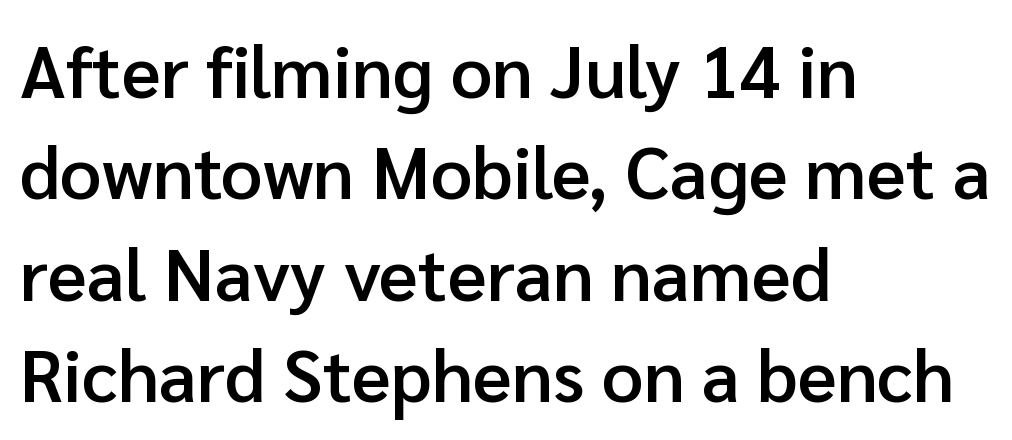
The image shows 73 px semibold sans-serif type, upright; set left-aligned, normal line spacing (1.39x), normal letter spacing, not underlined; low stroke contrast and a medium x-height.
